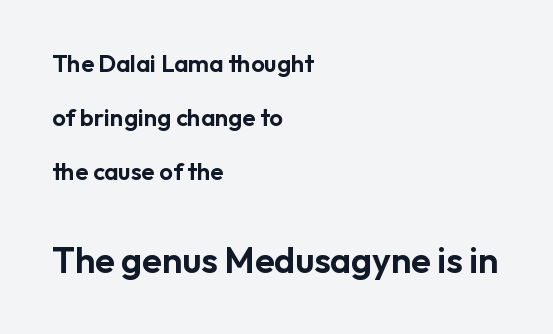
{"serif": "no", "italic": "no", "width": "normal", "stroke_contrast": "low", "x_height": "medium", "monospaced": "no", "underline": "no", "align": "left", "line_spacing": "loose", "line_spacing_ratio": 2.25, "letter_spacing": "normal", "letter_spacing_em": 0.0, "larger_block": "second", "size_ratio": 1.5, "glyph_px": 36}
